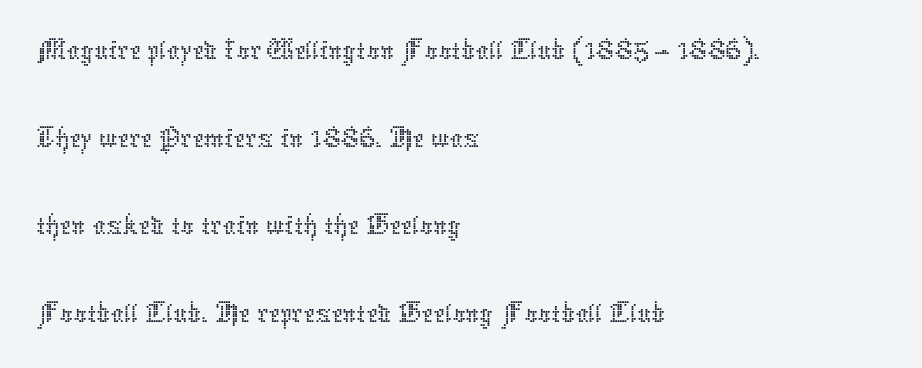
{"italic": "no", "bold": "no", "weight": "thin", "width": "normal", "stroke_contrast": "low", "x_height": "medium", "monospaced": "no", "underline": "no", "align": "left", "line_spacing": "normal", "line_spacing_ratio": 1.35, "letter_spacing": "normal", "letter_spacing_em": 0.0, "glyph_px": 65}
